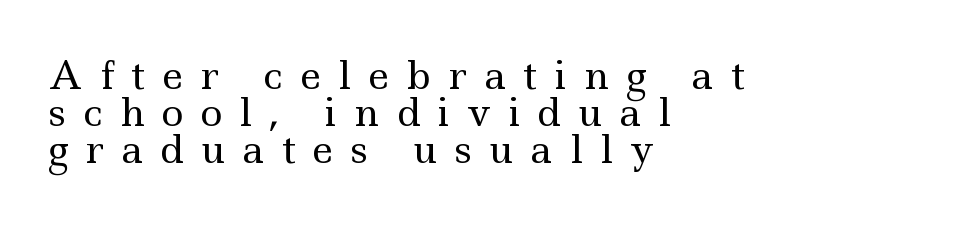
Q: Is the text bold? A: No.
Q: Is the text italic (slanted)? A: No, it is upright.
Q: Is the typeface a serif or a sans-serif typeface? A: Serif.
Q: Is the text underlined? A: No.
Q: How is the paragraph aligned? A: Left-aligned.
Q: Is the spacing between letters normal or unusually wide? A: Unusually wide.
Q: Is the spacing between lines tight, normal or loose? A: Tight.
Q: Width (condensed, normal, or wide)? A: Wide.
Q: x-height? A: Small.
Q: Monospaced? A: No.
